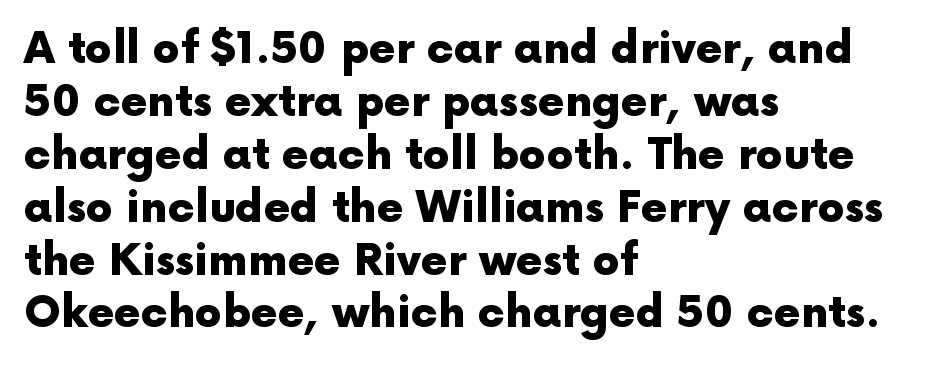
In CSS terms this would be text-align: left. Think of a printed novel: that variable character pitch is what you see here. Style check: upright. Check where the strokes stop: nothing finishes them off — pure sans. The baseline area is clear. The line texture is even and compact thanks to regular tracking.
